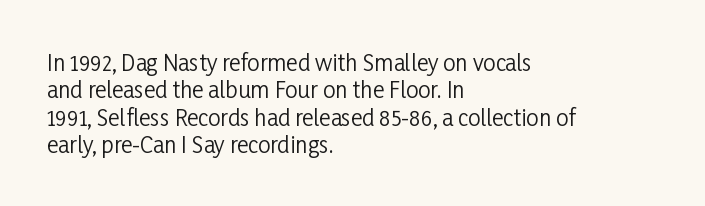
The image shows 22 px text type, upright; set left-aligned, line spacing 1.24x, normal letter spacing, not underlined.
